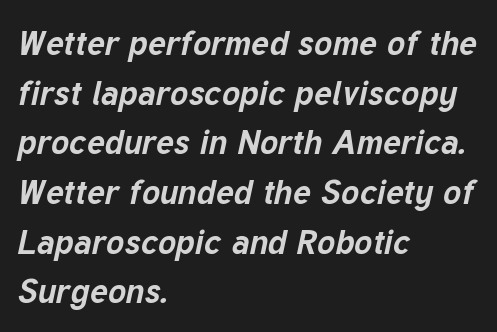
Notice how thick the strokes are: this is what a full bold looks like. Quick note: underline off. Successive baselines arrive at the customary interval. Looking at the ascenders, they clearly lean. The letters advance in unequal steps, a hallmark of proportional type. The text block is weighted toward the left margin, trailing off unevenly rightward.
